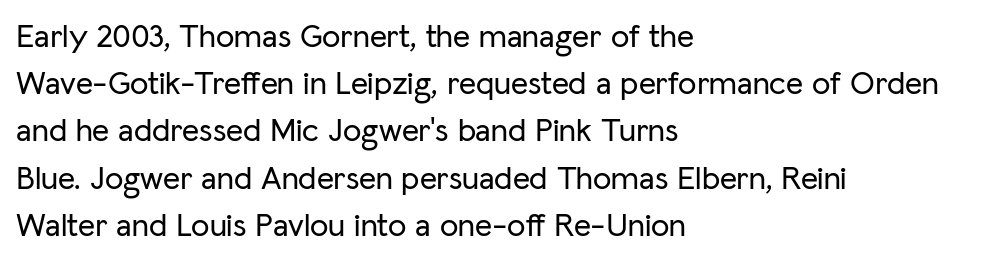
Q: Is the text italic (slanted)? A: No, it is upright.
Q: Is the typeface a serif or a sans-serif typeface? A: Sans-serif.
Q: Is the text underlined? A: No.
Q: How is the paragraph aligned? A: Left-aligned.
Q: Is the spacing between letters normal or unusually wide? A: Normal.
Q: Is the spacing between lines tight, normal or loose? A: Normal.
Q: Width (condensed, normal, or wide)? A: Normal.
Q: Stroke contrast? A: Low.
Q: x-height? A: Medium.
Q: Monospaced? A: No.
